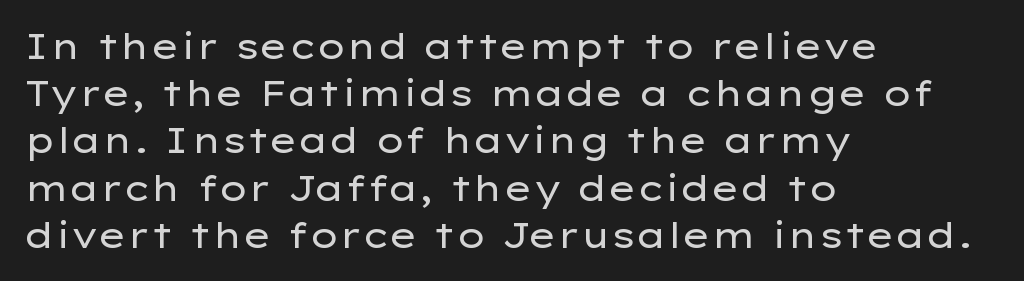
Q: Is the text bold? A: No.
Q: Is the text italic (slanted)? A: No, it is upright.
Q: Is the typeface a serif or a sans-serif typeface? A: Sans-serif.
Q: Is the text underlined? A: No.
Q: How is the paragraph aligned? A: Left-aligned.
Q: Is the spacing between letters normal or unusually wide? A: Normal.
Q: Is the spacing between lines tight, normal or loose? A: Normal.
Q: Width (condensed, normal, or wide)? A: Wide.
Q: Stroke contrast? A: Low.
Q: x-height? A: Medium.
Q: Monospaced? A: No.
